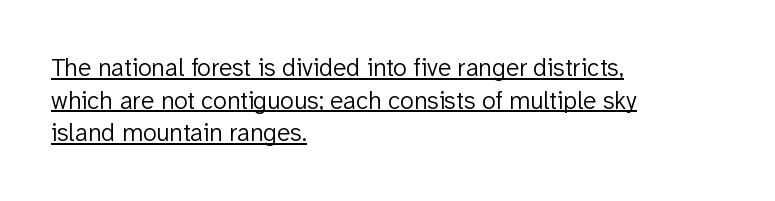
Q: Is the text bold? A: No.
Q: Is the text italic (slanted)? A: No, it is upright.
Q: Is the text underlined? A: Yes.
Q: How is the paragraph aligned? A: Left-aligned.
Q: Is the spacing between letters normal or unusually wide? A: Normal.
Q: Is the spacing between lines tight, normal or loose? A: Normal.
